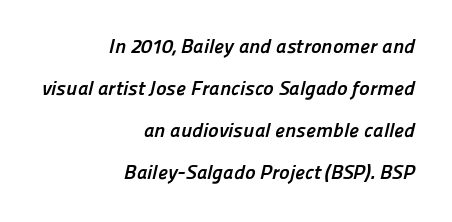
{"bold": "yes", "underline": "no", "align": "right", "line_spacing": "loose", "line_spacing_ratio": 2.1, "letter_spacing": "normal", "letter_spacing_em": 0.0, "glyph_px": 20}
